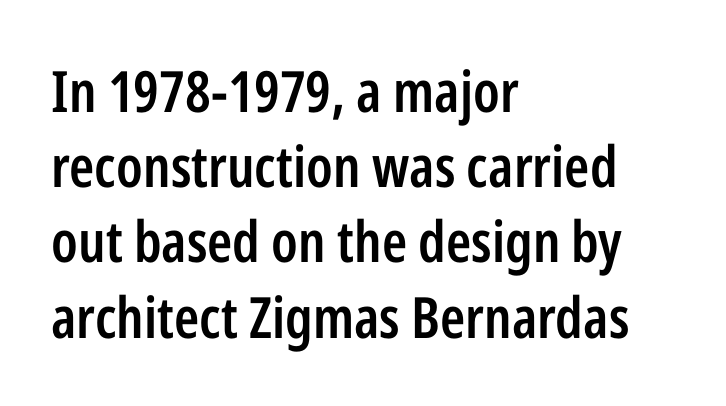
{"serif": "no", "italic": "no", "bold": "semi", "weight": "semibold", "width": "condensed", "stroke_contrast": "low", "x_height": "medium", "monospaced": "no", "underline": "no", "align": "left", "line_spacing": "normal", "line_spacing_ratio": 1.32, "letter_spacing": "normal", "letter_spacing_em": 0.0, "glyph_px": 57}
